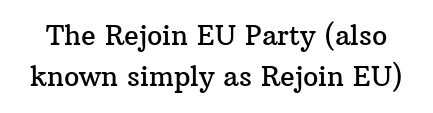
The image shows 27 px text type, upright; set normal line spacing (1.53x), normal letter spacing, not underlined.
